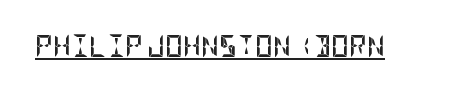
Q: Is the text bold? A: Yes.
Q: Is the text italic (slanted)? A: No, it is upright.
Q: Is the text underlined? A: Yes.
Q: Is the spacing between letters normal or unusually wide? A: Normal.
